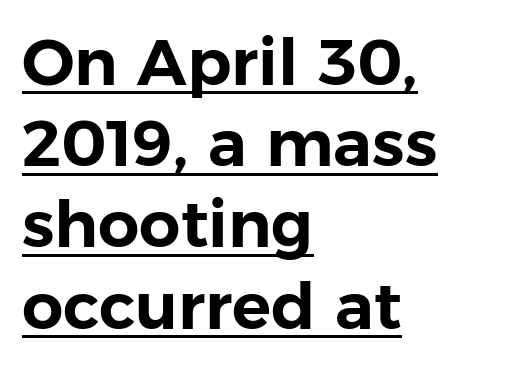
The image shows 65 px sans-serif type, upright; set left-aligned, normal line spacing (1.25x), normal letter spacing, underlined; low stroke contrast and a medium x-height.
